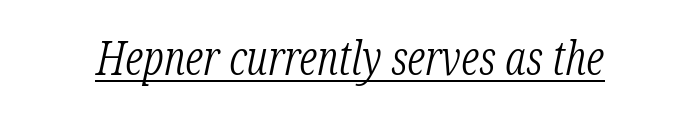
The image shows 47 px light, condensed serif type, italic (leaning right); set normal letter spacing, underlined; low stroke contrast and a medium x-height.
